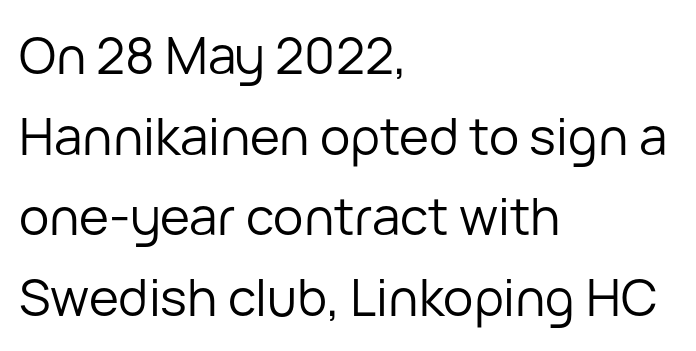
Q: Is the text bold? A: No.
Q: Is the text italic (slanted)? A: No, it is upright.
Q: Is the typeface a serif or a sans-serif typeface? A: Sans-serif.
Q: Is the text underlined? A: No.
Q: How is the paragraph aligned? A: Left-aligned.
Q: Is the spacing between letters normal or unusually wide? A: Normal.
Q: Is the spacing between lines tight, normal or loose? A: Normal.
Q: Width (condensed, normal, or wide)? A: Normal.
Q: Stroke contrast? A: Low.
Q: x-height? A: Medium.
Q: Monospaced? A: No.
